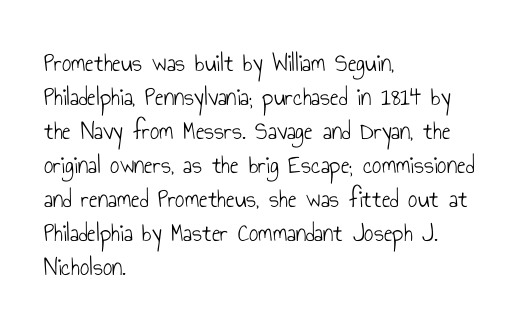
Q: Is the text bold? A: No.
Q: Is the text italic (slanted)? A: No, it is upright.
Q: Is the text underlined? A: No.
Q: How is the paragraph aligned? A: Left-aligned.
Q: Is the spacing between letters normal or unusually wide? A: Normal.
Q: Is the spacing between lines tight, normal or loose? A: Normal.
